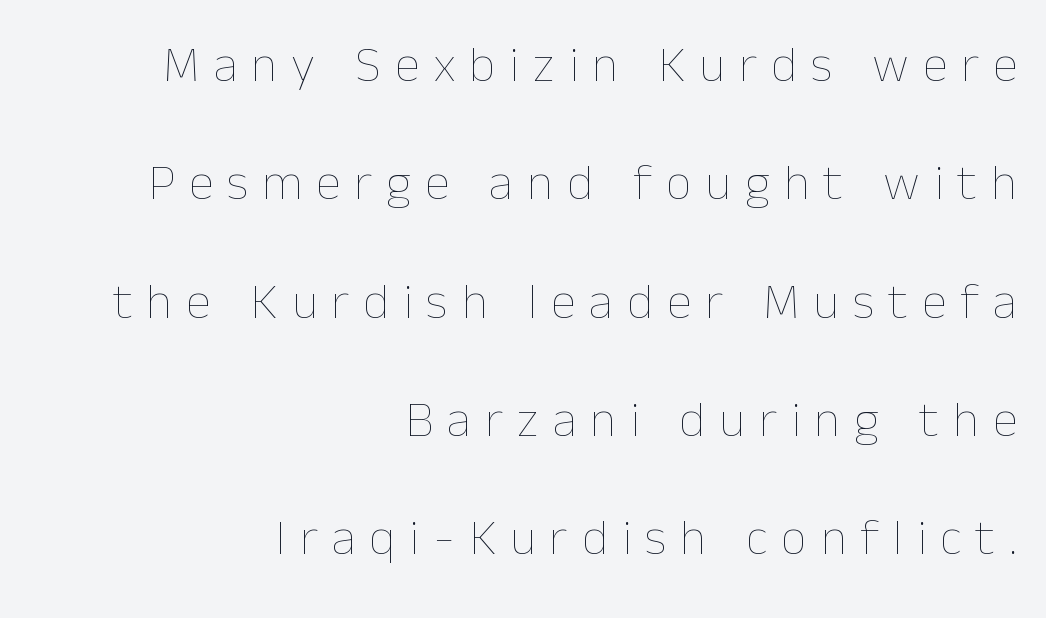
Q: Is the text bold? A: No.
Q: Is the text italic (slanted)? A: No, it is upright.
Q: Is the text underlined? A: No.
Q: How is the paragraph aligned? A: Right-aligned.
Q: Is the spacing between letters normal or unusually wide? A: Unusually wide.
Q: Is the spacing between lines tight, normal or loose? A: Loose.
Q: Width (condensed, normal, or wide)? A: Normal.
Q: Stroke contrast? A: Low.
Q: x-height? A: Medium.
Q: Monospaced? A: No.
